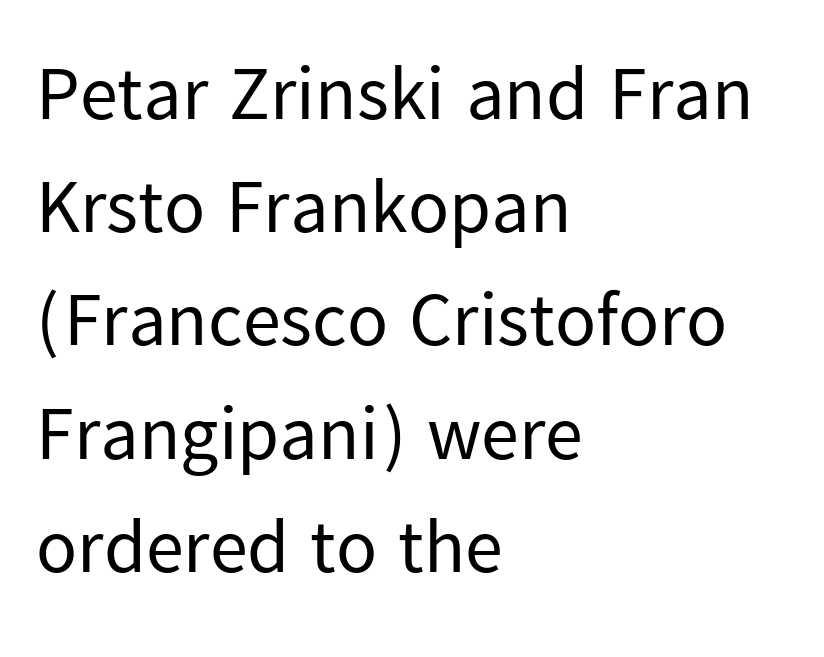
{"serif": "no", "italic": "no", "bold": "no", "weight": "regular", "width": "normal", "stroke_contrast": "low", "x_height": "medium", "monospaced": "no", "underline": "no", "align": "left", "line_spacing": "normal", "line_spacing_ratio": 1.49, "letter_spacing": "normal", "letter_spacing_em": 0.0, "glyph_px": 76}
